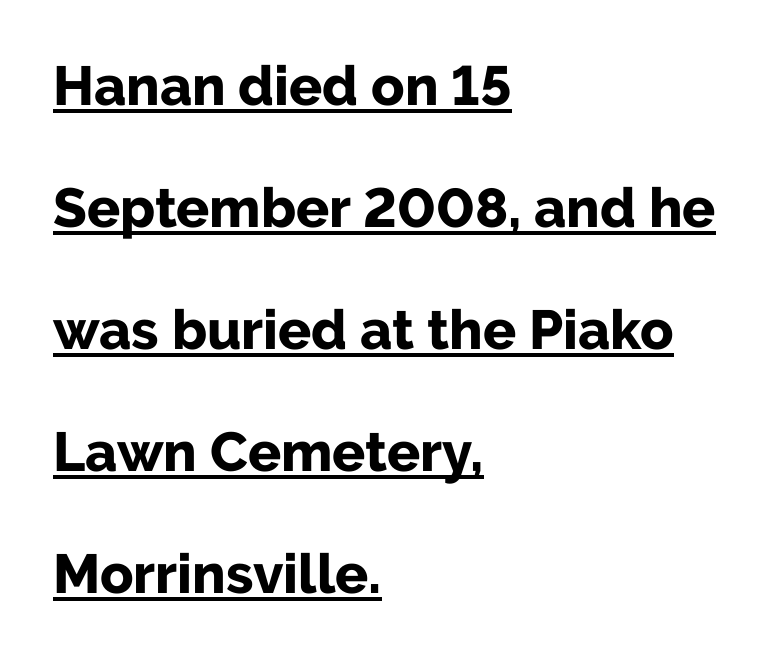
{"serif": "no", "italic": "no", "bold": "yes", "weight": "bold", "width": "normal", "stroke_contrast": "low", "x_height": "medium", "monospaced": "no", "underline": "yes", "align": "left", "line_spacing": "loose", "line_spacing_ratio": 2.22, "letter_spacing": "normal", "letter_spacing_em": 0.0, "glyph_px": 55}
